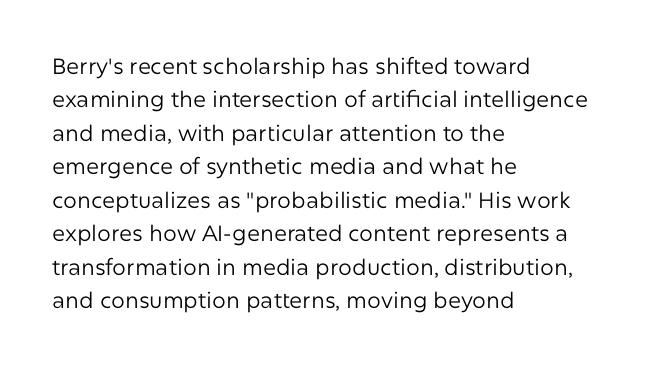
Q: Is the text bold? A: No.
Q: Is the text italic (slanted)? A: No, it is upright.
Q: Is the text underlined? A: No.
Q: How is the paragraph aligned? A: Left-aligned.
Q: Is the spacing between letters normal or unusually wide? A: Normal.
Q: Is the spacing between lines tight, normal or loose? A: Normal.
